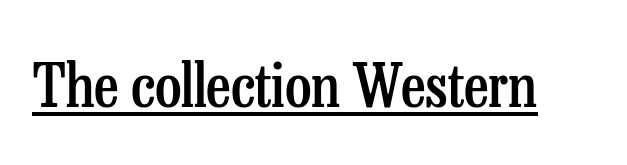
Is the type bold? Partly — it's a semibold, heavier than regular but not fully bold. Looks like someone drew a line under every word here. These lines were composed using upright roman letters. The letters advance in unequal steps, a hallmark of proportional type. Serifs: yes, visible at the terminals of the letterforms. The tracking reads as untouched default to a designer's eye.
